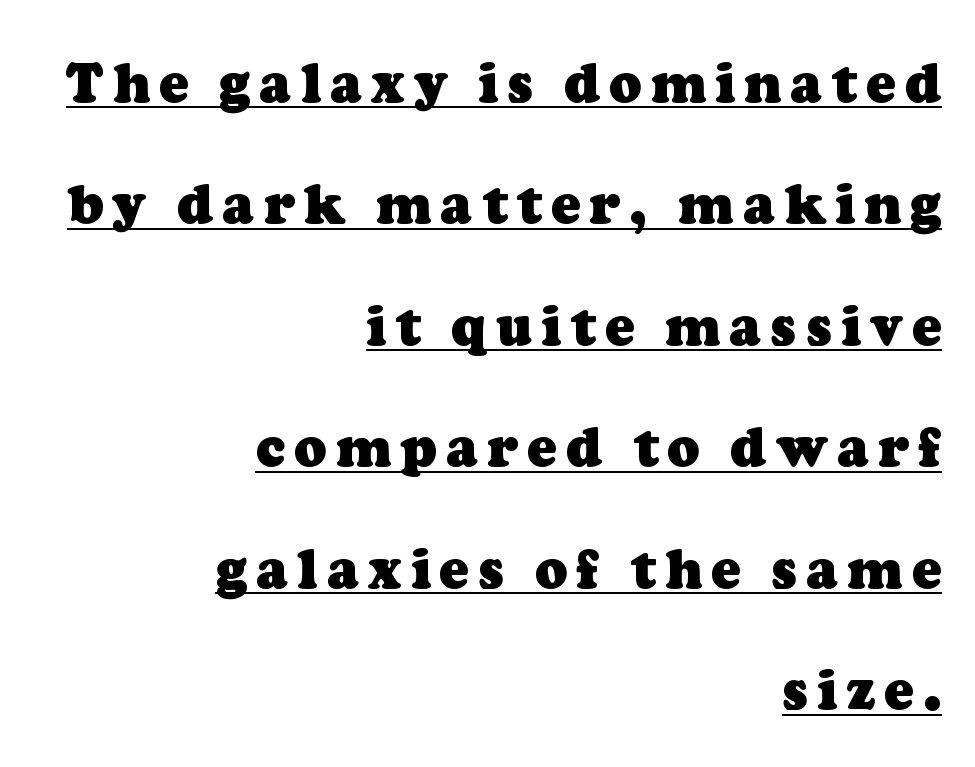
Each line ends at the same right margin while the left side varies. Descenders here cross a horizontal rule under the line. Varying glyph widths throughout — classic text-font behaviour. Look at the stroke-to-counter ratio: heavy, a bold.
